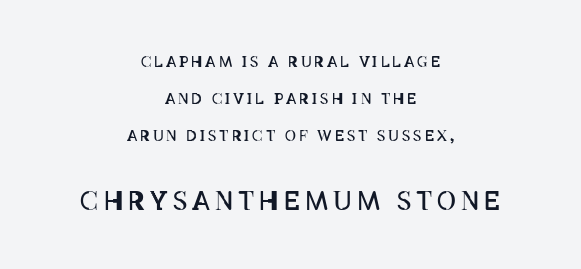
A light-to-regular cut is what we see here. The following chunk of copy outweighs the initial chunk in type size. The space between consecutive lines is lavish. Is the block centered? Yes — each line is placed symmetrically about the middle. Lines of text with bare space underneath.
